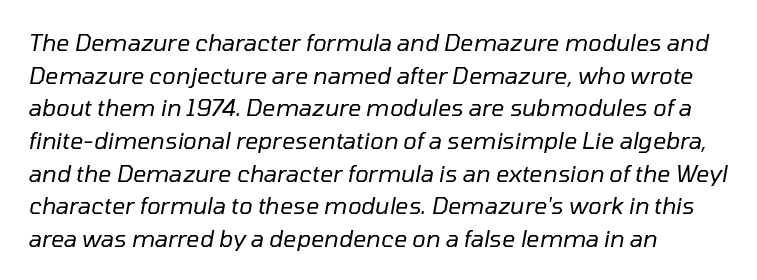
Q: Is the text bold? A: No.
Q: Is the text italic (slanted)? A: Yes, it leans right by about 10 degrees.
Q: Is the text underlined? A: No.
Q: How is the paragraph aligned? A: Left-aligned.
Q: Is the spacing between letters normal or unusually wide? A: Normal.
Q: Is the spacing between lines tight, normal or loose? A: Normal.
